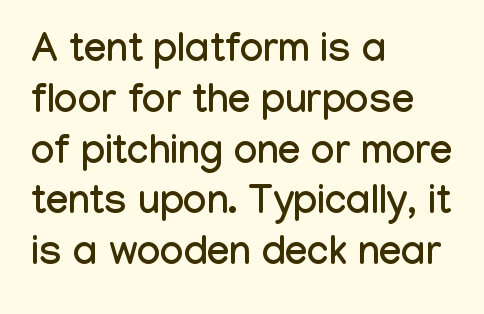
Rule under the text: the space is simply empty. No feet cap the strokes, marking this as sans-serif type. The passage shown has conventional tracking throughout. No italicization has been applied; the sample stays upright. Each letter keeps its own natural width here, so spacing adapts to shape.
